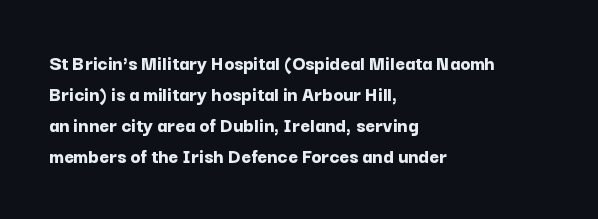
Posture: vertical. A classic flush-left, rag-right setting is used for this passage. Horizontal bands of white between lines are of average thickness. Each word holds together tightly as a unit, with standard inter-letter gaps. The font is running at its bold setting.
